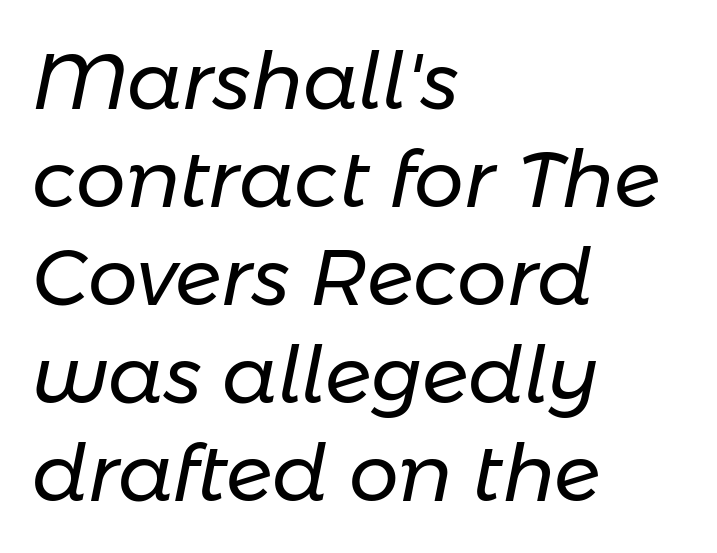
The image shows 79 px regular-weight type, italic (leaning right); set left-aligned, line spacing 1.24x, normal letter spacing, not underlined; low stroke contrast and a medium x-height.
